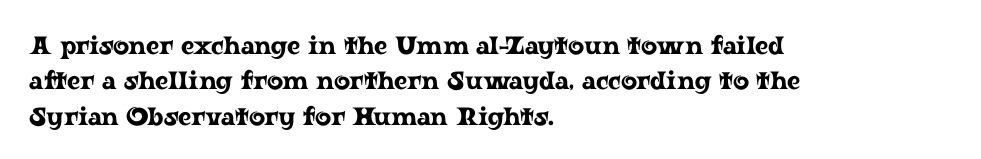
The image shows 25 px text type, upright; set left-aligned, normal line spacing (1.42x), normal letter spacing, not underlined.
